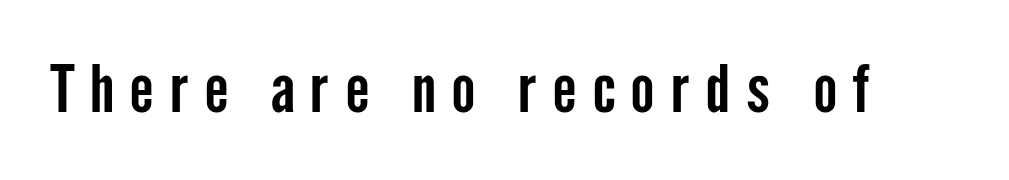
Q: Is the text italic (slanted)? A: No, it is upright.
Q: Is the typeface a serif or a sans-serif typeface? A: Sans-serif.
Q: Is the text underlined? A: No.
Q: Is the spacing between letters normal or unusually wide? A: Unusually wide.
Q: Width (condensed, normal, or wide)? A: Condensed.
Q: Stroke contrast? A: Low.
Q: x-height? A: Medium.
Q: Monospaced? A: No.
